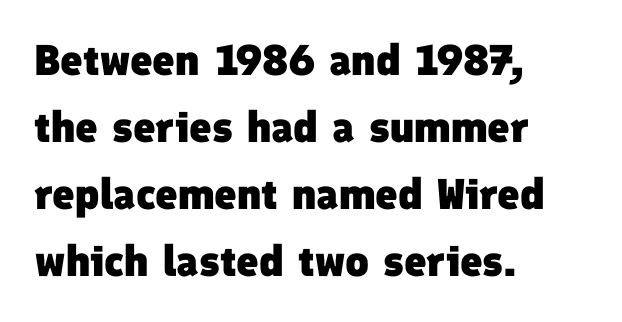
Q: Is the text bold? A: Yes.
Q: Is the typeface a serif or a sans-serif typeface? A: Sans-serif.
Q: Is the text underlined? A: No.
Q: How is the paragraph aligned? A: Left-aligned.
Q: Is the spacing between letters normal or unusually wide? A: Normal.
Q: Is the spacing between lines tight, normal or loose? A: Normal.
Q: Width (condensed, normal, or wide)? A: Normal.
Q: Stroke contrast? A: Low.
Q: x-height? A: Medium.
Q: Monospaced? A: No.
